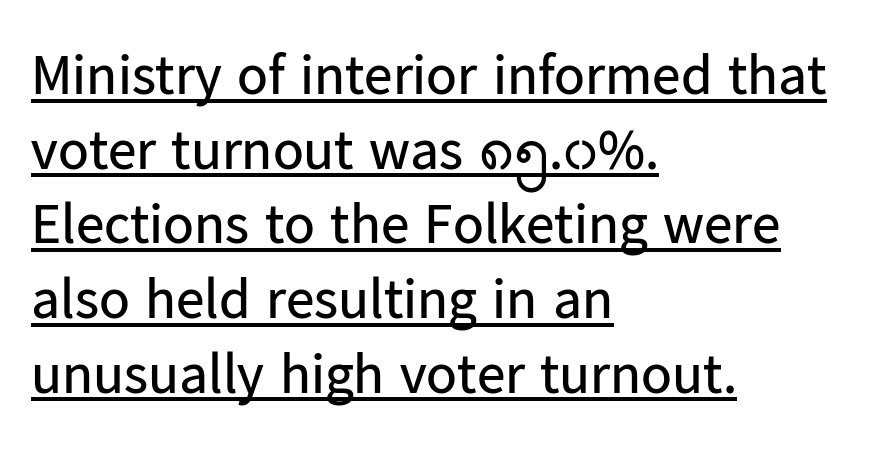
Proportional: the letters do not fall into vertical columns. Nope, no serifs anywhere on these letters. It's the straight-up-and-down kind of type. Students, observe: this is what conventionally led text looks like.
